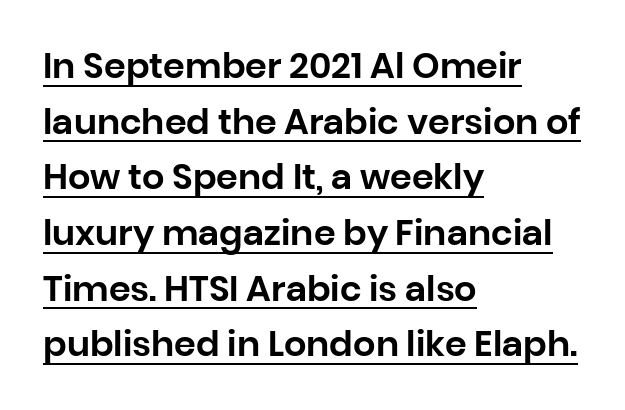
Q: Is the text italic (slanted)? A: No, it is upright.
Q: Is the typeface a serif or a sans-serif typeface? A: Sans-serif.
Q: Is the text underlined? A: Yes.
Q: How is the paragraph aligned? A: Left-aligned.
Q: Is the spacing between letters normal or unusually wide? A: Normal.
Q: Is the spacing between lines tight, normal or loose? A: Normal.
Q: Width (condensed, normal, or wide)? A: Normal.
Q: Stroke contrast? A: Low.
Q: x-height? A: Large.
Q: Monospaced? A: No.
